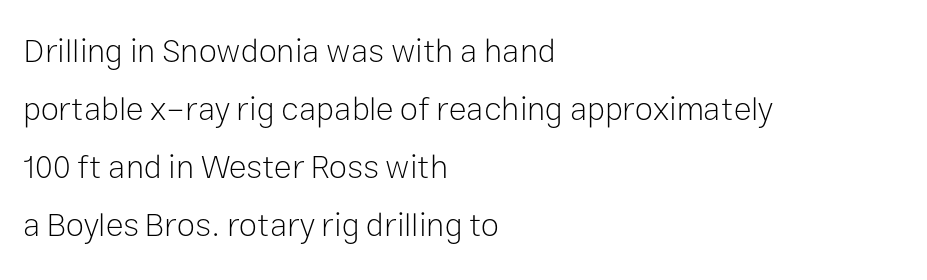
The image shows 33 px light sans-serif type, upright; set left-aligned, line spacing 1.76x, normal letter spacing, not underlined; low stroke contrast and a medium x-height.
